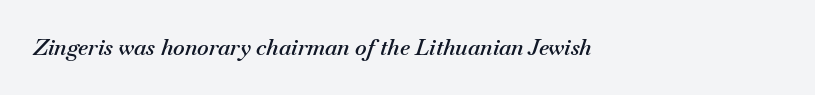
The image shows 22 px text type, italic (leaning right); set left-aligned, normal letter spacing, not underlined.
